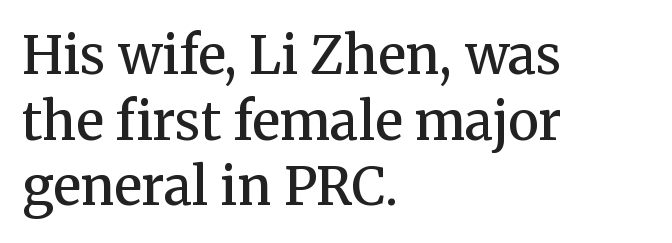
The image shows 52 px semibold serif type, upright; set left-aligned, normal line spacing (1.26x), normal letter spacing, not underlined; medium stroke contrast and a medium x-height.
